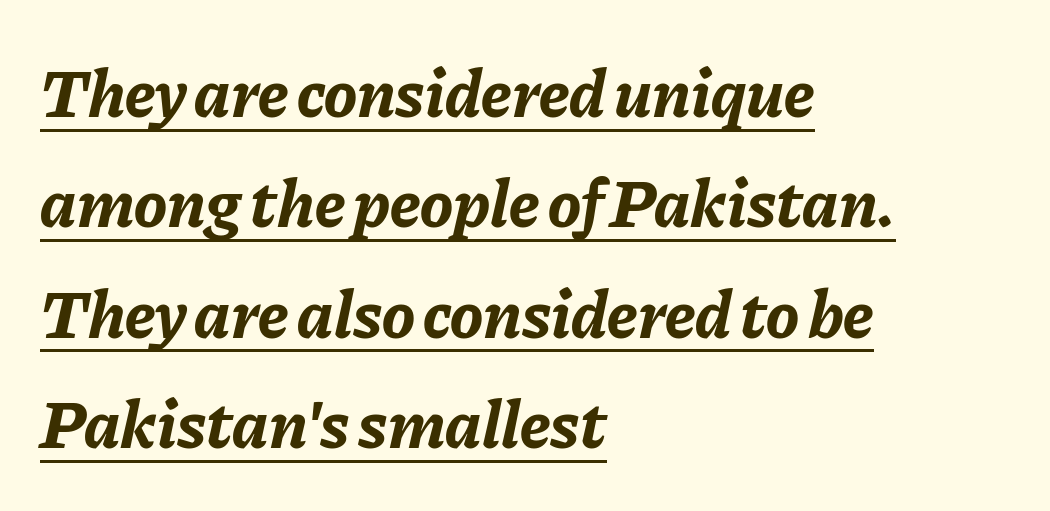
A classic flush-left, rag-right setting is used for this passage. The typography opts for an oblique posture over an upright one. Heavy-handed strokes throughout: this text is bold. These characters rest on top of a visible drawn line. Spacing verdict: proportional, widths tailored to each character.
